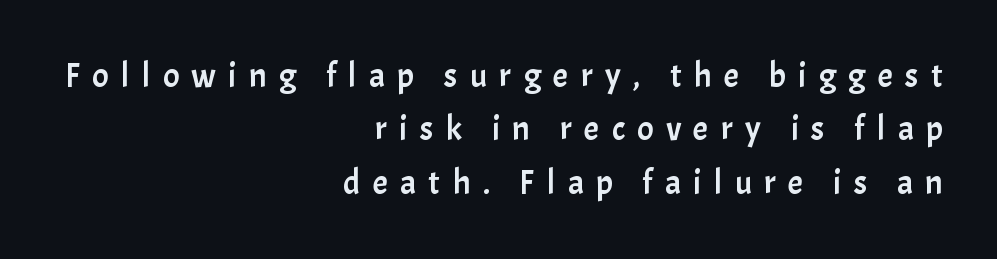
Unmarked baselines from the first word to the last. These lines sit exactly where default settings would place them. These lines are composed in type without serifs. Think of a printed novel: that variable character pitch is what you see here.
